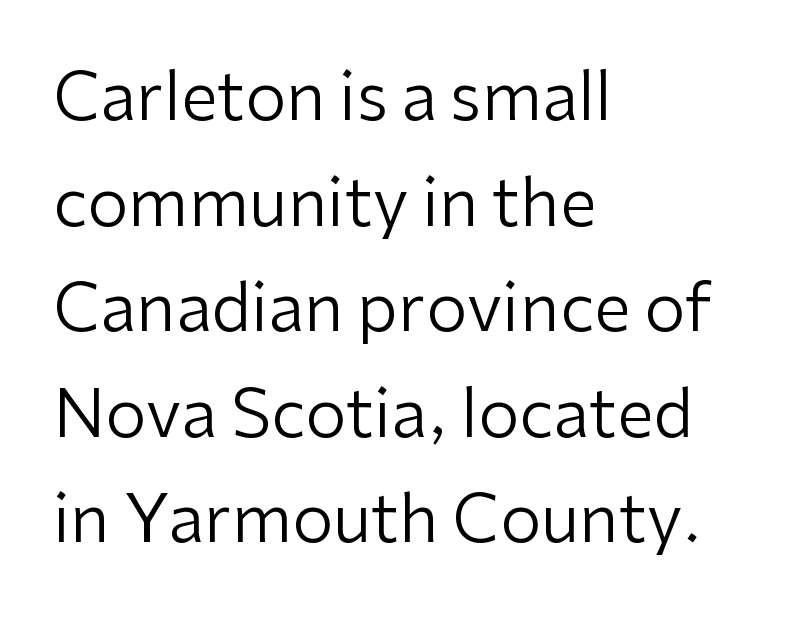
{"serif": "no", "italic": "no", "bold": "no", "weight": "regular", "width": "normal", "stroke_contrast": "low", "x_height": "medium", "monospaced": "no", "underline": "no", "align": "left", "line_spacing": "normal", "line_spacing_ratio": 1.6, "letter_spacing": "normal", "letter_spacing_em": 0.0, "glyph_px": 66}
